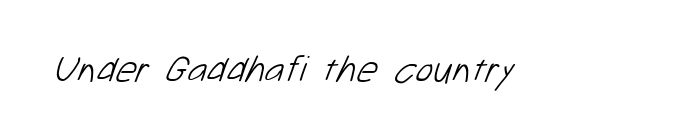
Q: Is the text bold? A: No.
Q: Is the typeface a serif or a sans-serif typeface? A: Sans-serif.
Q: Is the text underlined? A: No.
Q: Is the spacing between letters normal or unusually wide? A: Normal.
Q: Width (condensed, normal, or wide)? A: Normal.
Q: Stroke contrast? A: Low.
Q: x-height? A: Medium.
Q: Monospaced? A: No.
